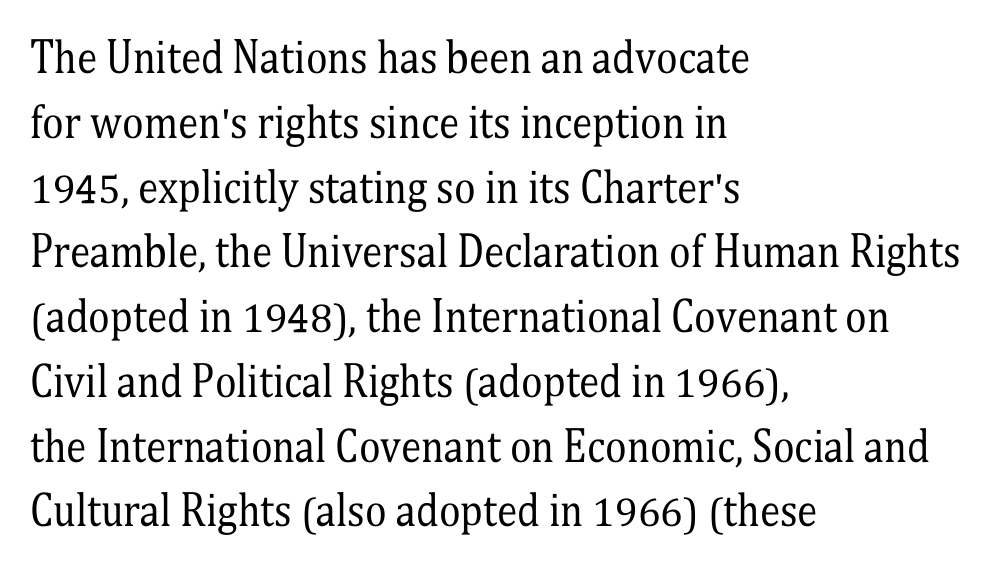
Q: Is the text bold? A: No.
Q: Is the text italic (slanted)? A: No, it is upright.
Q: Is the typeface a serif or a sans-serif typeface? A: Serif.
Q: Is the text underlined? A: No.
Q: How is the paragraph aligned? A: Left-aligned.
Q: Is the spacing between letters normal or unusually wide? A: Normal.
Q: Is the spacing between lines tight, normal or loose? A: Normal.
Q: Width (condensed, normal, or wide)? A: Condensed.
Q: Stroke contrast? A: Medium.
Q: x-height? A: Medium.
Q: Monospaced? A: No.
